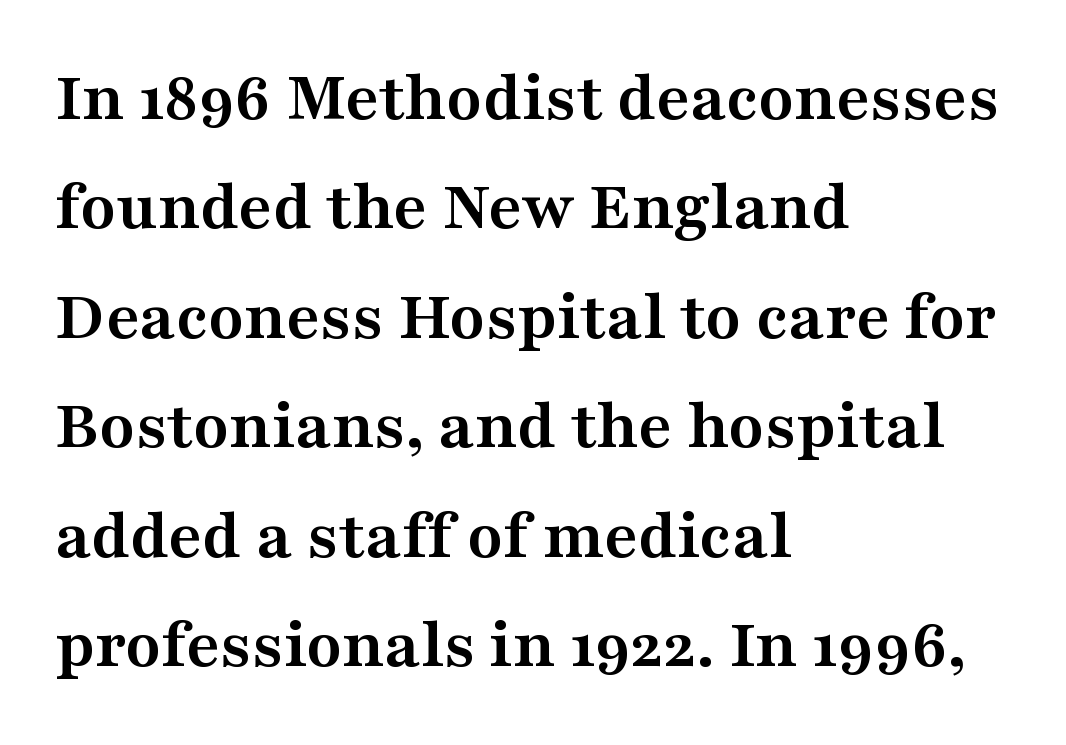
{"serif": "yes", "italic": "no", "bold": "yes", "weight": "semibold", "width": "wide", "stroke_contrast": "medium", "x_height": "medium", "monospaced": "no", "underline": "no", "align": "left", "line_spacing": "normal", "line_spacing_ratio": 1.52, "letter_spacing": "normal", "letter_spacing_em": 0.0, "glyph_px": 72}
